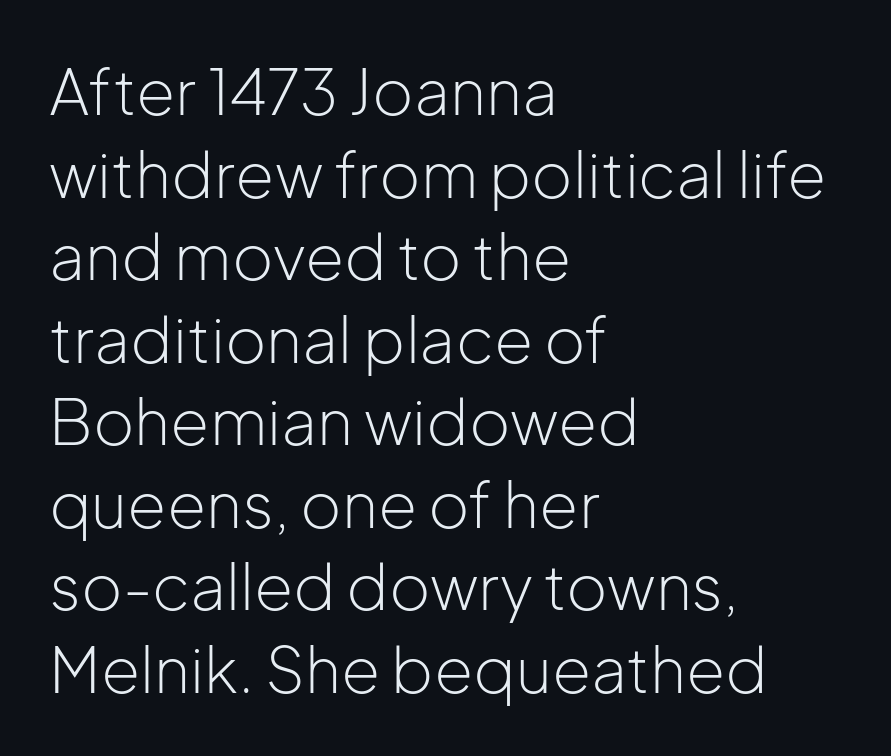
{"serif": "no", "italic": "no", "bold": "no", "weight": "light", "width": "normal", "stroke_contrast": "low", "x_height": "medium", "monospaced": "no", "underline": "no", "align": "left", "line_spacing": "normal", "line_spacing_ratio": 1.31, "letter_spacing": "normal", "letter_spacing_em": 0.0, "glyph_px": 63}
